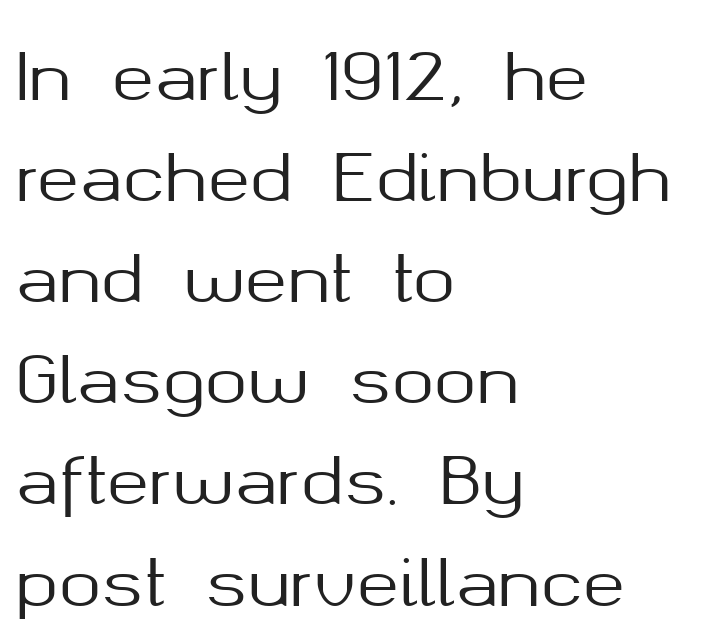
The lines sit at an ordinary, default distance from one another. There is no visible air inserted between adjacent glyphs. A classic flush-left, rag-right setting is used for this passage. Each row of text sits above clean, open space. Examine the stroke ends and you'll find no serifs.
